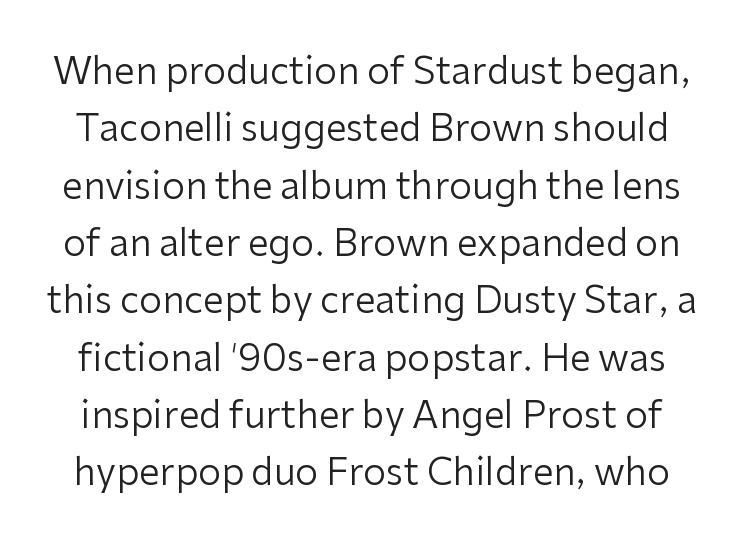
{"serif": "no", "italic": "no", "bold": "no", "weight": "regular", "width": "normal", "stroke_contrast": "low", "x_height": "medium", "monospaced": "no", "underline": "no", "line_spacing": "normal", "line_spacing_ratio": 1.55, "letter_spacing": "normal", "letter_spacing_em": 0.0, "glyph_px": 37}
